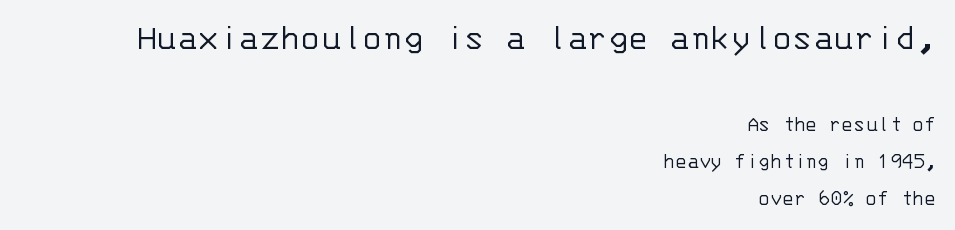
A typesetter would call this monospace, since all characters share one set width. Plain, unruled lines of type. Nope, not italic — everything's standing straight. You can tell from the bare stems that sans-serif type was used.
